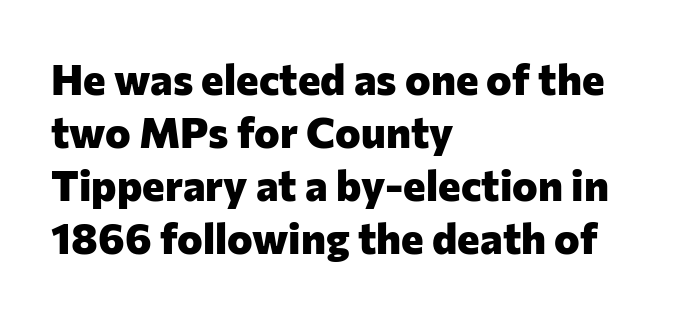
{"serif": "no", "italic": "no", "bold": "yes", "weight": "heavy", "width": "normal", "stroke_contrast": "low", "x_height": "medium", "monospaced": "no", "underline": "no", "align": "left", "line_spacing_ratio": 1.23, "letter_spacing": "normal", "letter_spacing_em": 0.0, "glyph_px": 43}
